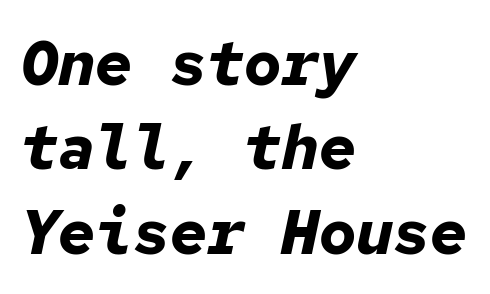
The vertical gap from one line to the next is medium. These lines are set flush left with a ragged right edge. The passage shown is typed in a monospace face where columns stay perfectly aligned. Plain, unruled lines of type. Set as a true bold cut, around the 700 mark.
